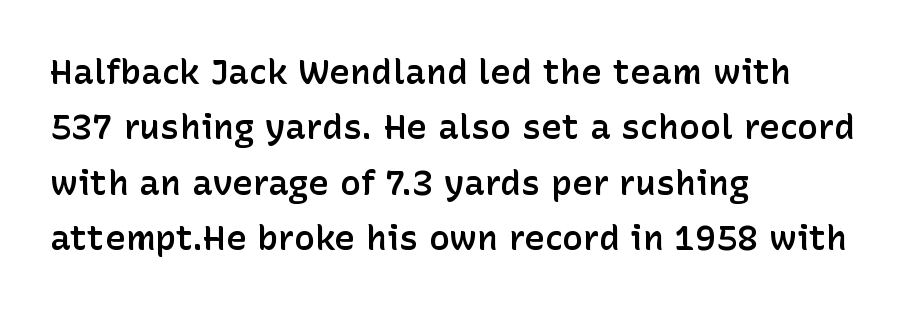
{"serif": "no", "italic": "no", "bold": "semi", "weight": "semibold", "width": "normal", "stroke_contrast": "low", "x_height": "medium", "monospaced": "no", "underline": "no", "align": "left", "line_spacing": "normal", "line_spacing_ratio": 1.58, "letter_spacing": "normal", "letter_spacing_em": 0.0, "glyph_px": 35}
